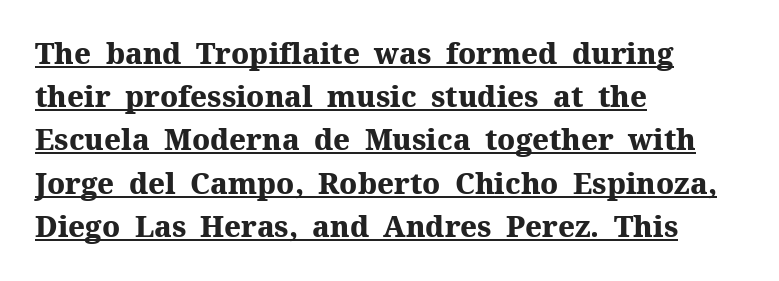
Q: Is the text bold? A: Yes.
Q: Is the text italic (slanted)? A: No, it is upright.
Q: Is the typeface a serif or a sans-serif typeface? A: Serif.
Q: Is the text underlined? A: Yes.
Q: How is the paragraph aligned? A: Left-aligned.
Q: Is the spacing between letters normal or unusually wide? A: Normal.
Q: Is the spacing between lines tight, normal or loose? A: Normal.
Q: Width (condensed, normal, or wide)? A: Normal.
Q: Stroke contrast? A: Medium.
Q: x-height? A: Medium.
Q: Monospaced? A: No.
